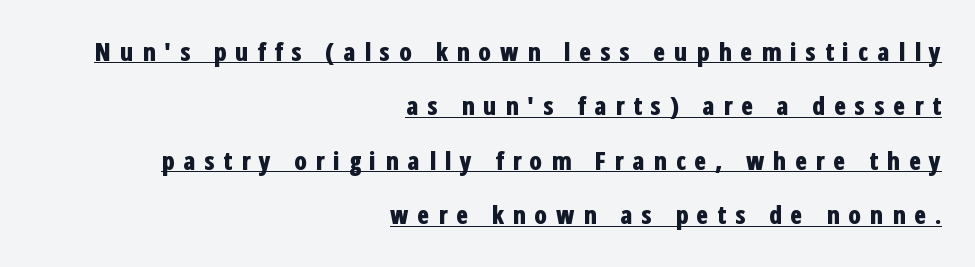
Emphasis is given by a line drawn under the lettering. This sample uses an upright cut, with every glyph sitting square on the baseline. You could fit nearly another row in the gap between these rows. This sample is right-justified, so line beginnings fall wherever the words allow. Observe the wide spacing: letters keep a clear distance from each other. The rendering uses a bold face; every stroke is thick and dark.
